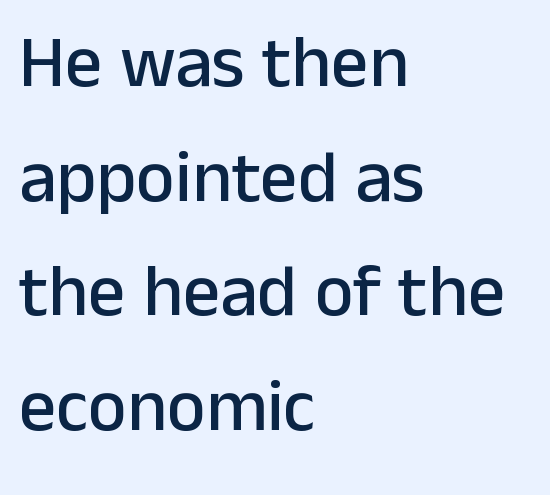
The image shows 74 px sans-serif type, upright; set left-aligned, normal line spacing (1.55x), normal letter spacing, not underlined; low stroke contrast and a medium x-height.
